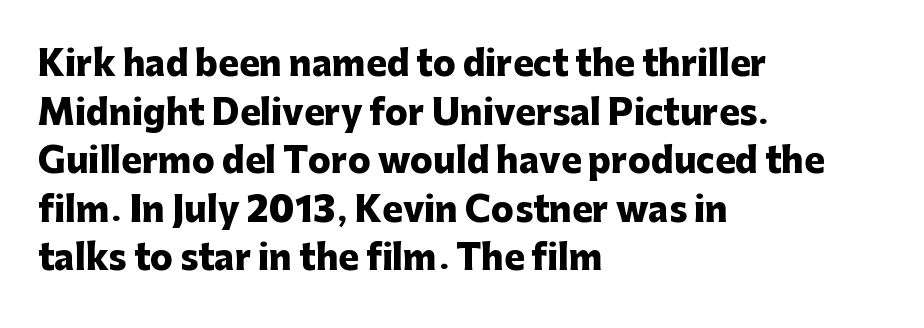
Typeset ragged right — the left edge is the straight one. Rule under the text: the space is simply empty. Nothing sits at the stroke ends, so this counts as sans-serif. A typesetter would call this proportional, since set widths differ per character. Italic: no, the glyphs are upright roman.
